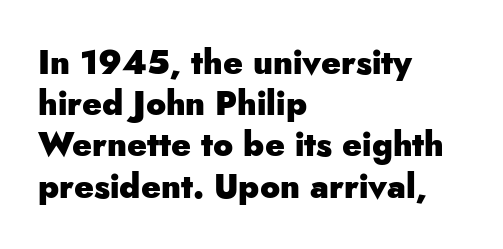
{"serif": "no", "italic": "no", "bold": "yes", "weight": "heavy", "width": "normal", "stroke_contrast": "low", "x_height": "small", "monospaced": "no", "underline": "no", "align": "left", "line_spacing": "normal", "line_spacing_ratio": 1.25, "letter_spacing": "normal", "letter_spacing_em": 0.0, "glyph_px": 33}
